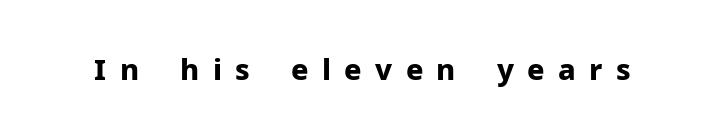
Q: Is the text bold? A: Yes.
Q: Is the text italic (slanted)? A: No, it is upright.
Q: Is the typeface a serif or a sans-serif typeface? A: Sans-serif.
Q: Is the text underlined? A: No.
Q: Is the spacing between letters normal or unusually wide? A: Unusually wide.
Q: Width (condensed, normal, or wide)? A: Normal.
Q: Stroke contrast? A: Low.
Q: x-height? A: Medium.
Q: Monospaced? A: No.
